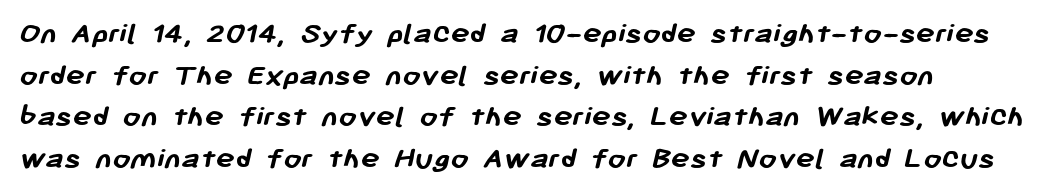
The image shows 32 px semibold sans-serif type; set normal line spacing (1.3x), normal letter spacing, not underlined; low stroke contrast and a medium x-height.
